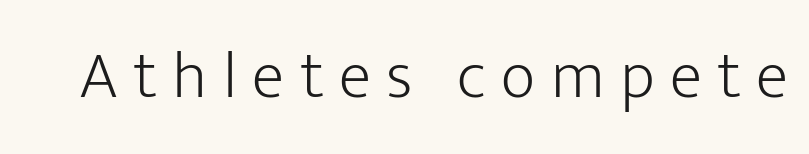
The image shows 67 px light sans-serif type, upright; set unusually wide letter spacing (+0.23 em), not underlined; low stroke contrast and a medium x-height.
